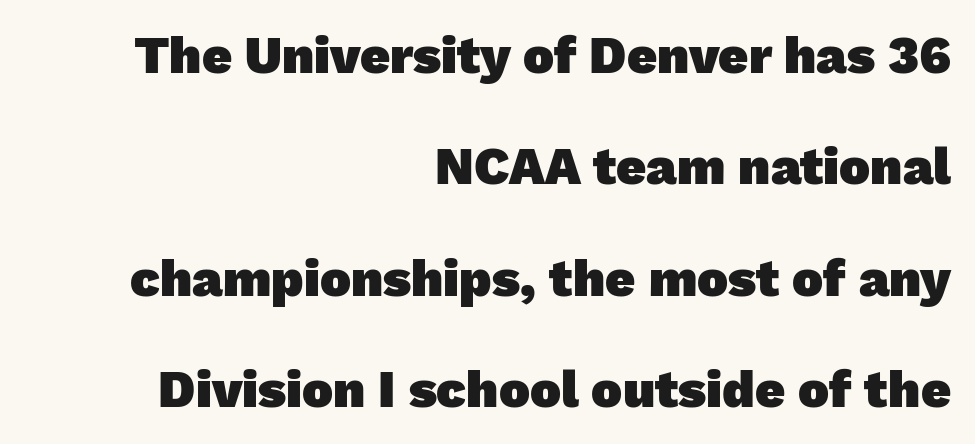
{"serif": "no", "bold": "yes", "weight": "heavy", "width": "normal", "stroke_contrast": "low", "x_height": "medium", "monospaced": "no", "underline": "no", "align": "right", "line_spacing": "loose", "line_spacing_ratio": 2.14, "letter_spacing": "normal", "letter_spacing_em": 0.0, "glyph_px": 52}
